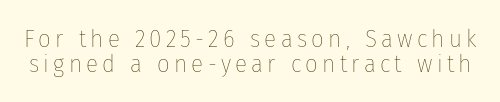
The image shows 25 px text type, upright; set tight line spacing (0.99x), not underlined.
